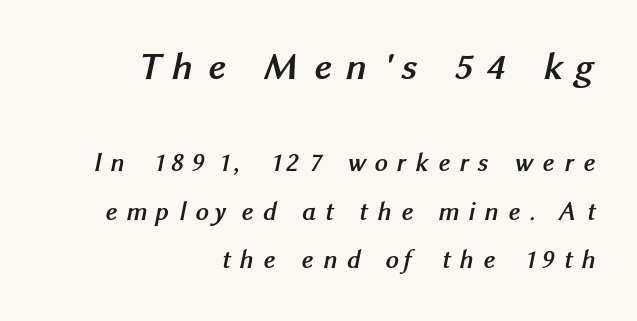
{"serif": "no", "bold": "yes", "weight": "semibold", "width": "normal", "stroke_contrast": "medium", "x_height": "medium", "monospaced": "no", "underline": "no", "align": "right", "line_spacing_ratio": 1.87, "letter_spacing": "wide", "letter_spacing_em": 0.36, "larger_block": "first", "size_ratio": 1.5, "glyph_px": 39}
